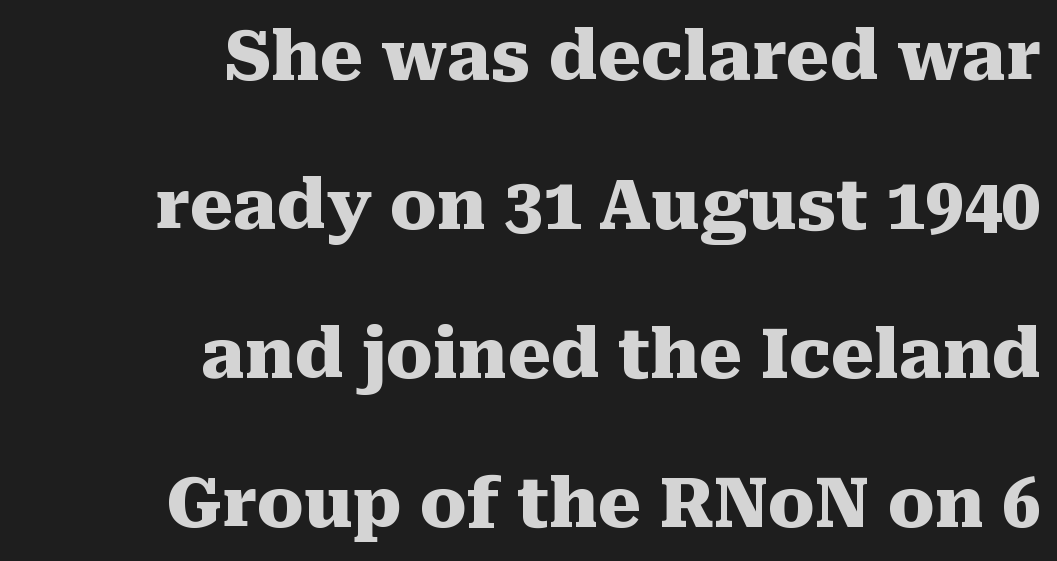
{"serif": "yes", "italic": "no", "bold": "yes", "weight": "heavy", "width": "normal", "stroke_contrast": "medium", "x_height": "medium", "monospaced": "no", "underline": "no", "align": "right", "line_spacing": "loose", "line_spacing_ratio": 2.16, "letter_spacing": "normal", "letter_spacing_em": 0.0, "glyph_px": 69}
